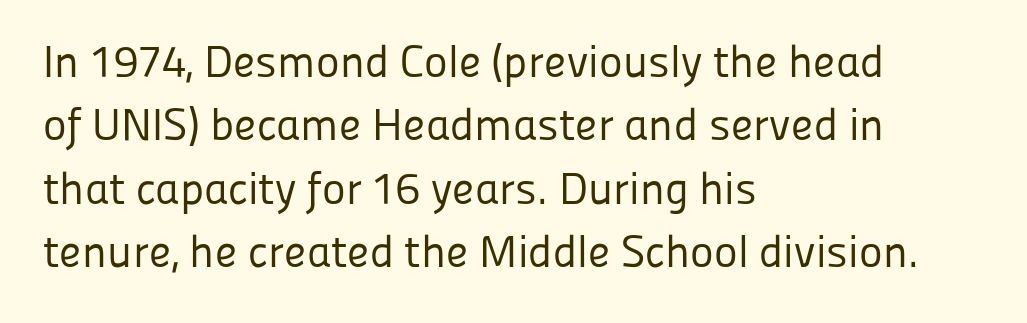
Whoever set this chose a conventional vertical rhythm. Underline: absent. No italicization has been applied; the sample stays upright. A light-to-regular cut is what we see here. Serifs: no, the terminals of the letterforms are clean.
